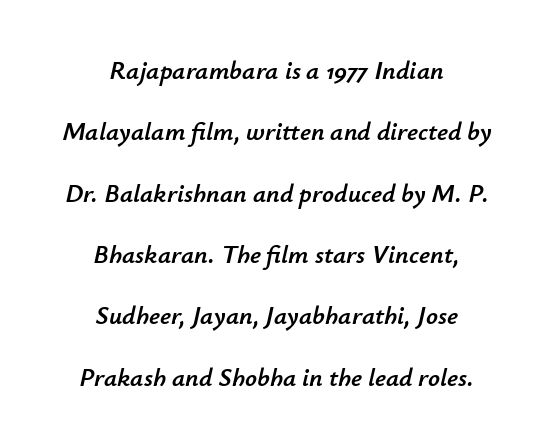
Q: Is the text italic (slanted)? A: Yes, it leans right by about 12 degrees.
Q: Is the text underlined? A: No.
Q: How is the paragraph aligned? A: Centered.
Q: Is the spacing between letters normal or unusually wide? A: Normal.
Q: Is the spacing between lines tight, normal or loose? A: Loose.
